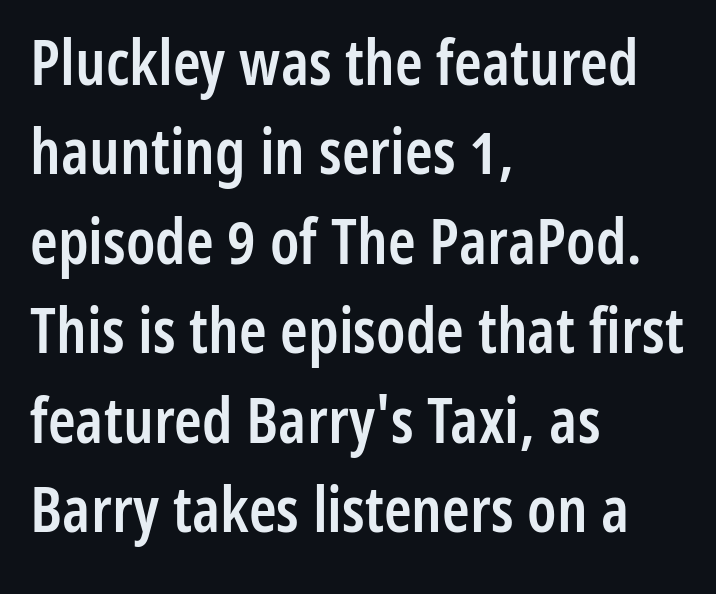
Look at the stroke-to-counter ratio: somewhat heavy, a semibold. Letter spacing: default. This sample uses an upright cut, with every glyph sitting square on the baseline. The vertical gap from one line to the next is medium. Varying glyph widths throughout — classic text-font behaviour. The text was rendered using a sans face with plain stroke endings.
